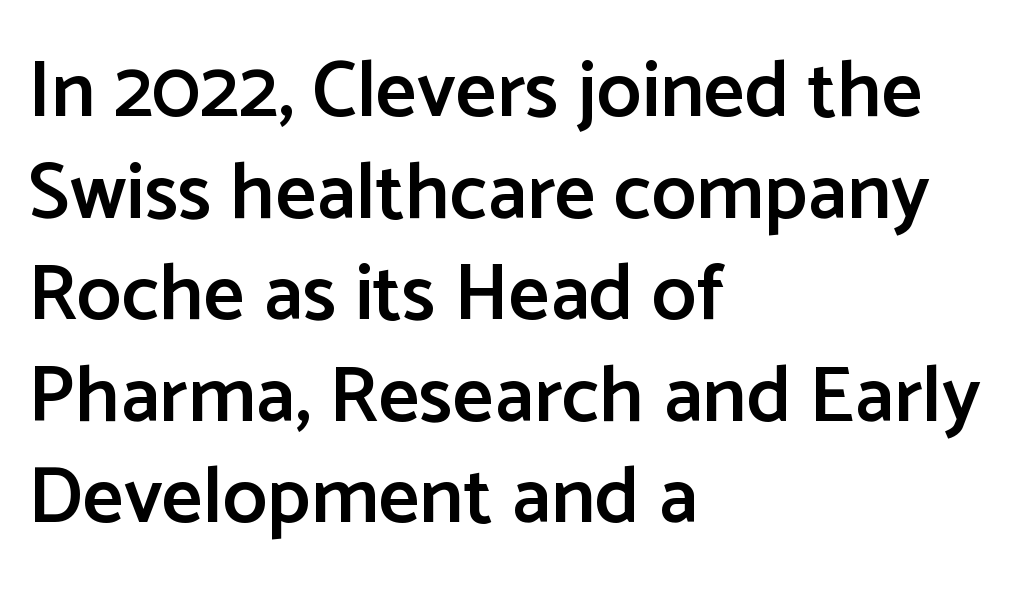
{"serif": "no", "italic": "no", "bold": "semi", "weight": "semibold", "width": "normal", "stroke_contrast": "low", "x_height": "medium", "monospaced": "no", "underline": "no", "align": "left", "line_spacing": "normal", "line_spacing_ratio": 1.27, "letter_spacing": "normal", "letter_spacing_em": 0.0, "glyph_px": 80}
